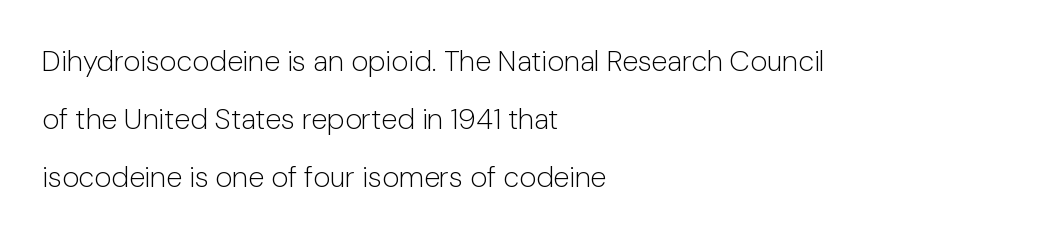
These lines stack with their left ends in a neat column. A typesetter would call this leading open, well beyond the default. Unbolded letterforms with no extra heft. Ordinary non-slanted type is in use.
